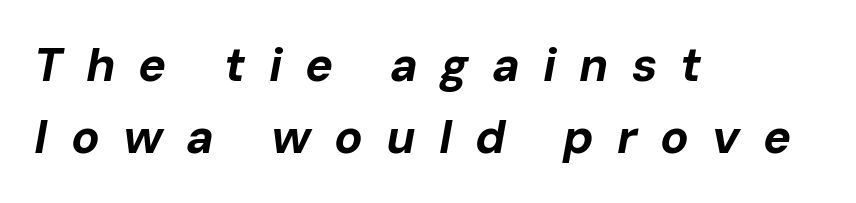
{"italic": "yes", "lean": "right", "slant_degrees": 10, "bold": "yes", "weight": "bold", "width": "normal", "stroke_contrast": "low", "x_height": "medium", "monospaced": "no", "underline": "no", "align": "left", "line_spacing": "normal", "line_spacing_ratio": 1.54, "letter_spacing": "wide", "letter_spacing_em": 0.49, "glyph_px": 47}
